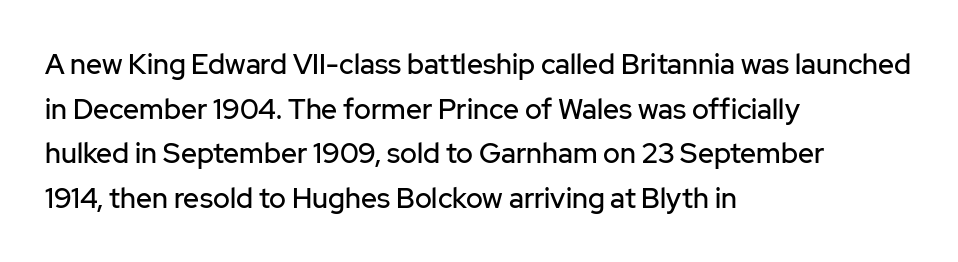
Q: Is the text italic (slanted)? A: No, it is upright.
Q: Is the typeface a serif or a sans-serif typeface? A: Sans-serif.
Q: Is the text underlined? A: No.
Q: How is the paragraph aligned? A: Left-aligned.
Q: Is the spacing between letters normal or unusually wide? A: Normal.
Q: Is the spacing between lines tight, normal or loose? A: Normal.
Q: Width (condensed, normal, or wide)? A: Normal.
Q: Stroke contrast? A: Low.
Q: x-height? A: Medium.
Q: Monospaced? A: No.
